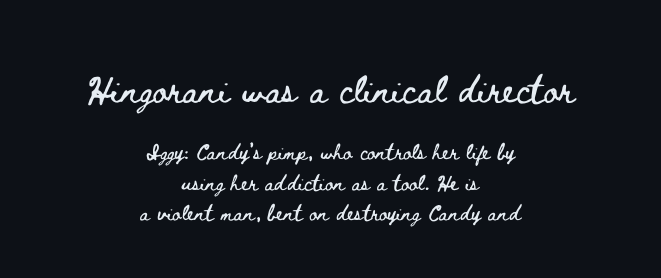
The image shows 35 px wide type; set centered, normal line spacing (1.52x), normal letter spacing, not underlined; the first (top) block is 1.75x larger; low stroke contrast and a small x-height.
